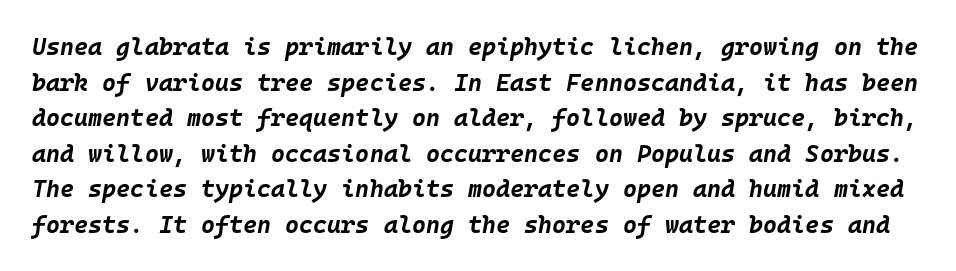
Q: Is the text bold? A: Yes.
Q: Is the text italic (slanted)? A: Yes, it leans right by about 10 degrees.
Q: Is the text underlined? A: No.
Q: Is the spacing between letters normal or unusually wide? A: Normal.
Q: Is the spacing between lines tight, normal or loose? A: Normal.
